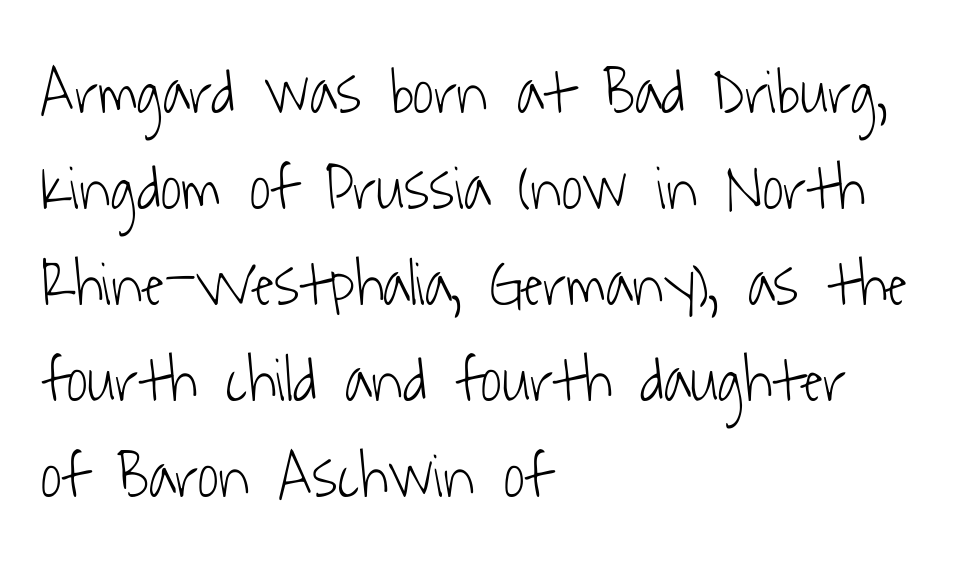
Nobody touched the tracking dial on this one. Vertical stems look standard width or narrower in stroke. The rag falls on the right side of this text block. Do the characters align in a grid? No, the font is proportional. Reading down the column, the eye jumps a familiar distance to each next line. Letterform terminals end flat and unadorned throughout the passage.
